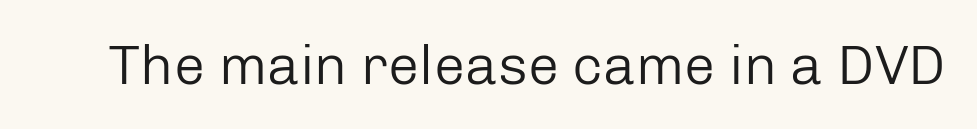
The image shows 56 px regular-weight sans-serif type, upright; set normal letter spacing, not underlined; low stroke contrast and a medium x-height.
